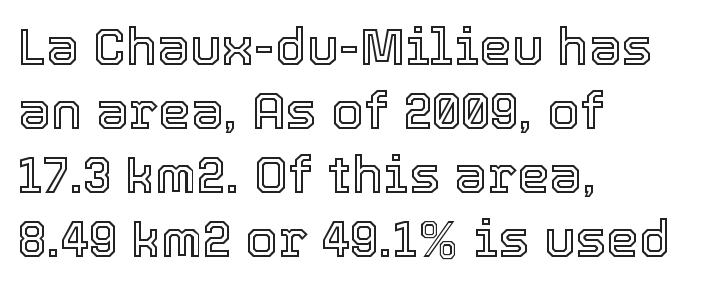
Q: Is the text italic (slanted)? A: No, it is upright.
Q: Is the text underlined? A: No.
Q: How is the paragraph aligned? A: Left-aligned.
Q: Is the spacing between letters normal or unusually wide? A: Normal.
Q: Width (condensed, normal, or wide)? A: Normal.
Q: x-height? A: Medium.
Q: Monospaced? A: No.
